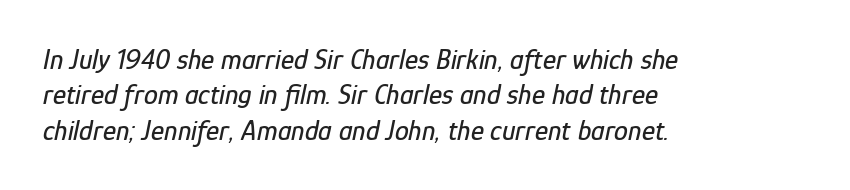
Q: Is the text italic (slanted)? A: Yes, it leans right by about 12 degrees.
Q: Is the text underlined? A: No.
Q: How is the paragraph aligned? A: Left-aligned.
Q: Is the spacing between letters normal or unusually wide? A: Normal.
Q: Is the spacing between lines tight, normal or loose? A: Normal.
Q: Width (condensed, normal, or wide)? A: Condensed.
Q: Stroke contrast? A: Low.
Q: x-height? A: Medium.
Q: Monospaced? A: No.
